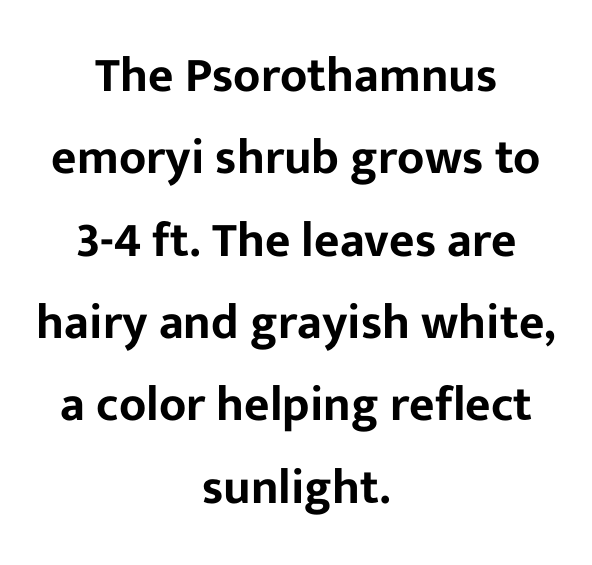
Normally led — the rows are evenly, conventionally spaced. A typesetter would call this proportional, since set widths differ per character. Centered paragraph, ragged on both sides. Default kerning and tracking; the words read as compact shapes. Typographically, this falls in the sans-serif category.
